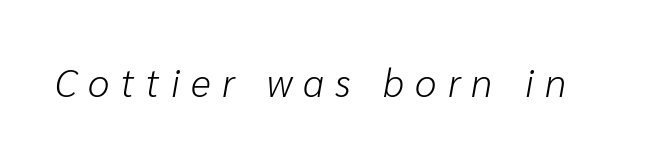
{"italic": "yes", "lean": "right", "slant_degrees": 10, "bold": "no", "weight": "light", "width": "normal", "stroke_contrast": "low", "x_height": "medium", "monospaced": "no", "underline": "no", "letter_spacing": "wide", "letter_spacing_em": 0.29, "glyph_px": 39}
